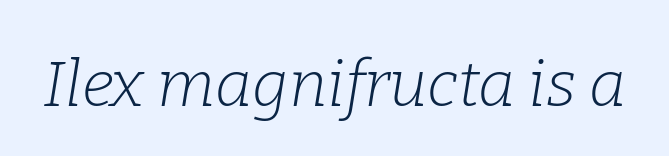
{"serif": "yes", "italic": "yes", "lean": "right", "slant_degrees": 9, "bold": "no", "weight": "light", "width": "normal", "stroke_contrast": "low", "x_height": "medium", "monospaced": "no", "underline": "no", "letter_spacing": "normal", "letter_spacing_em": 0.0, "glyph_px": 64}
